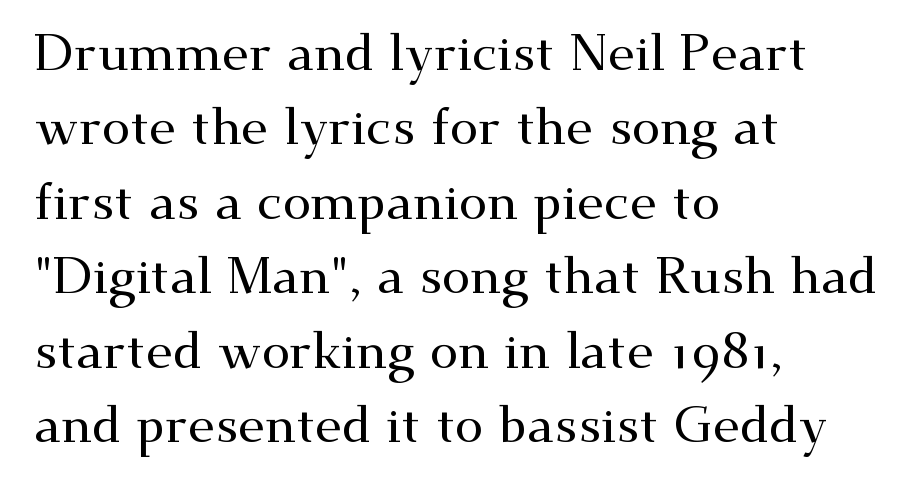
{"serif": "yes", "italic": "no", "width": "wide", "stroke_contrast": "medium", "x_height": "small", "monospaced": "no", "underline": "no", "align": "left", "line_spacing": "normal", "line_spacing_ratio": 1.46, "letter_spacing": "normal", "letter_spacing_em": 0.0, "glyph_px": 51}
